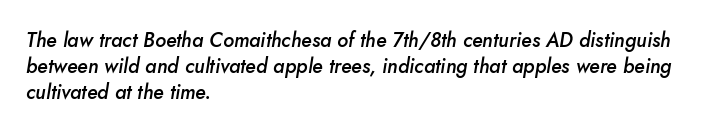
The image shows 20 px text type, italic (leaning right); set left-aligned, normal line spacing (1.31x), normal letter spacing, not underlined.
